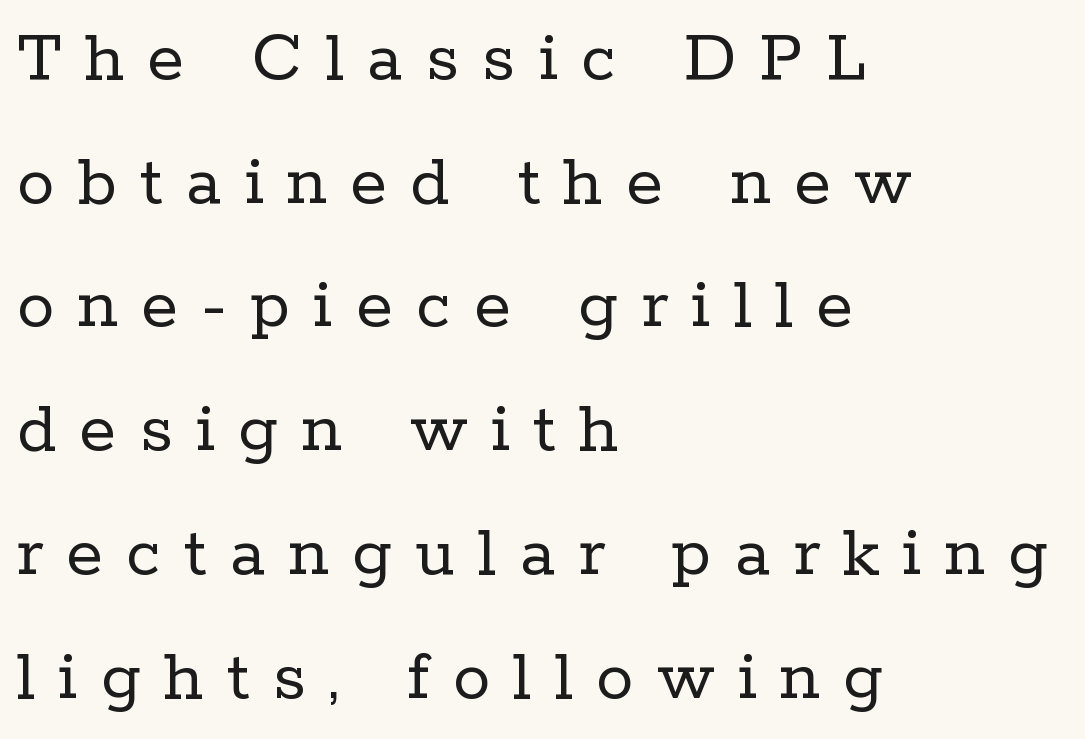
The image shows 75 px regular-weight serif type, upright; set left-aligned, normal line spacing (1.65x), unusually wide letter spacing (+0.31 em), not underlined; low stroke contrast and a medium x-height.
